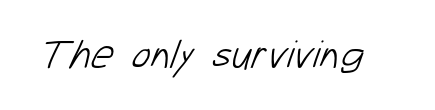
{"serif": "no", "bold": "no", "weight": "light", "width": "normal", "stroke_contrast": "low", "x_height": "medium", "monospaced": "no", "underline": "no", "letter_spacing": "normal", "letter_spacing_em": 0.0, "glyph_px": 40}
